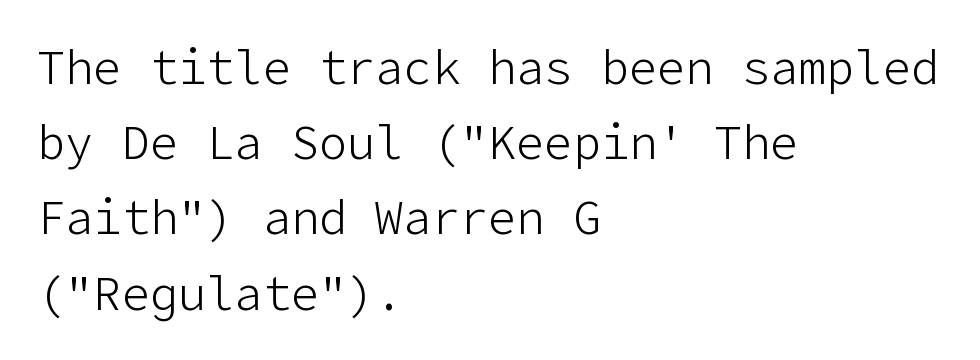
{"serif": "no", "italic": "no", "bold": "no", "weight": "light", "width": "normal", "stroke_contrast": "low", "x_height": "medium", "underline": "no", "align": "left", "line_spacing": "normal", "line_spacing_ratio": 1.6, "letter_spacing": "normal", "letter_spacing_em": 0.0, "glyph_px": 47}
